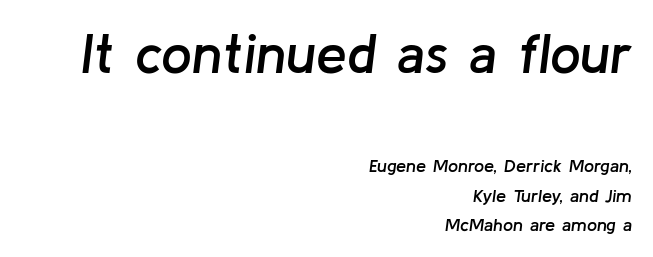
Q: Is the text bold? A: Semi-bold.
Q: Is the text italic (slanted)? A: Yes, it leans right by about 8 degrees.
Q: Is the text underlined? A: No.
Q: How is the paragraph aligned? A: Right-aligned.
Q: Is the spacing between letters normal or unusually wide? A: Normal.
Q: Is the spacing between lines tight, normal or loose? A: Normal.
Q: Which block of text is set in a larger size, the first (top) or the second (bottom)? A: The first (top) one.
Q: Width (condensed, normal, or wide)? A: Normal.
Q: Stroke contrast? A: Low.
Q: x-height? A: Medium.
Q: Monospaced? A: No.
